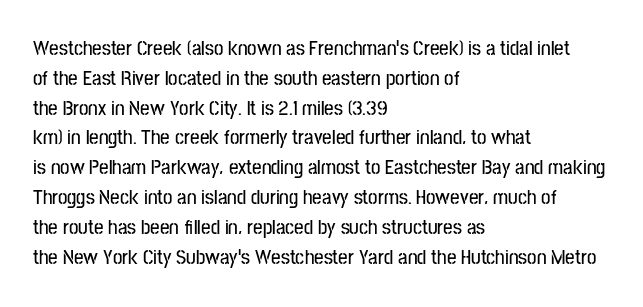
Which margin do the lines hug? The left one — the right edge is uneven. The letters stand upright; this is a roman face. Any mark beneath the type? The region is blank. The space between consecutive lines is moderate. No extra tracking has been applied to these lines.
